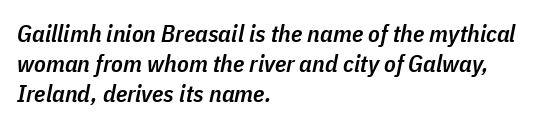
{"italic": "yes", "lean": "right", "slant_degrees": 11, "bold": "semi", "underline": "no", "align": "left", "line_spacing": "normal", "line_spacing_ratio": 1.26, "letter_spacing": "normal", "letter_spacing_em": 0.0, "glyph_px": 24}
